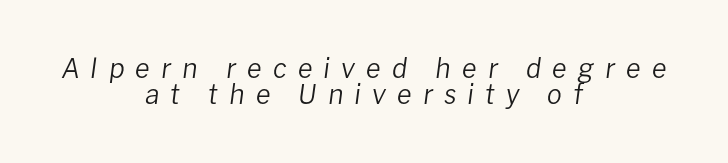
The image shows 27 px text type, italic (leaning right); set centered, tight line spacing (0.97x), unusually wide letter spacing (+0.41 em), not underlined.
